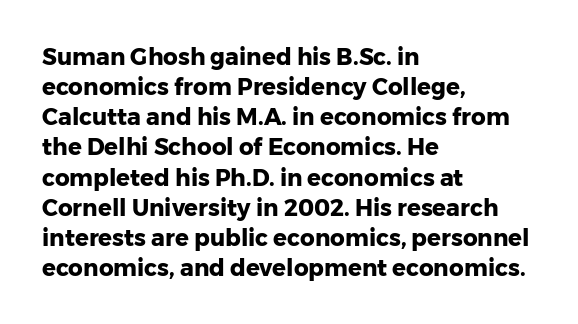
{"italic": "no", "bold": "yes", "underline": "no", "align": "left", "line_spacing": "normal", "line_spacing_ratio": 1.31, "letter_spacing": "normal", "letter_spacing_em": 0.0, "glyph_px": 23}
